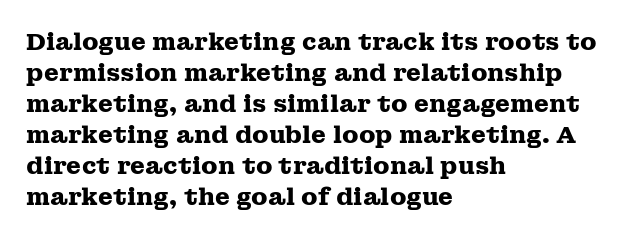
If you measured baseline to baseline, you'd find a middling distance. The specimen reads as upright at a glance. Glyph-to-glyph distance matches everyday printed text. Heavy, bold letterforms. Each row of text sits above clean, open space.
